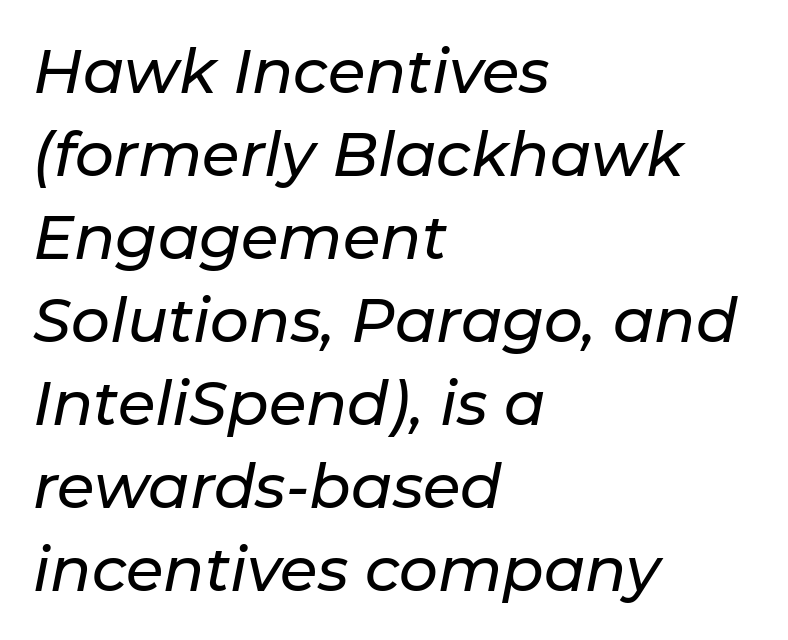
Q: Is the text italic (slanted)? A: Yes, it leans right by about 11 degrees.
Q: Is the text underlined? A: No.
Q: How is the paragraph aligned? A: Left-aligned.
Q: Is the spacing between letters normal or unusually wide? A: Normal.
Q: Is the spacing between lines tight, normal or loose? A: Normal.
Q: Width (condensed, normal, or wide)? A: Normal.
Q: Stroke contrast? A: Low.
Q: x-height? A: Medium.
Q: Monospaced? A: No.
